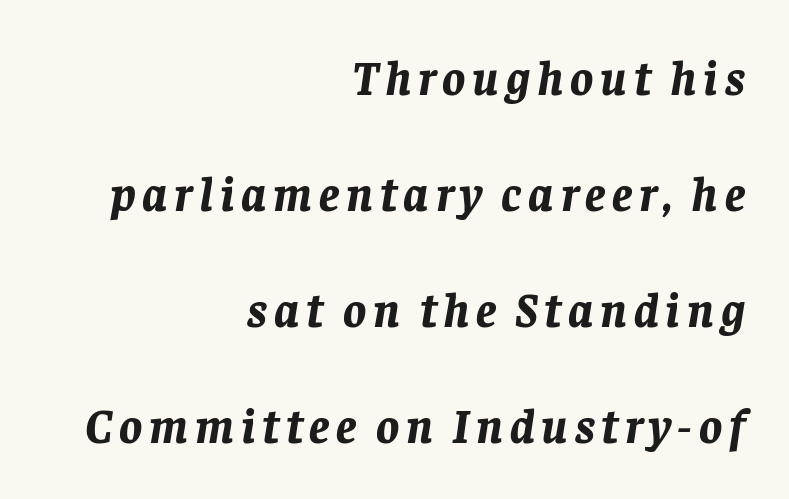
The image shows 48 px bold type, italic (leaning right); set right-aligned, loose line spacing (2.42x), not underlined; low stroke contrast and a large x-height.
